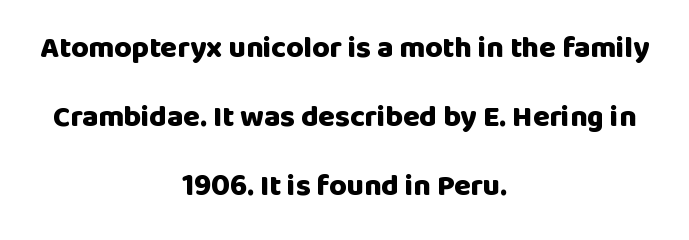
Q: Is the text bold? A: Yes.
Q: Is the text italic (slanted)? A: No, it is upright.
Q: Is the typeface a serif or a sans-serif typeface? A: Sans-serif.
Q: Is the text underlined? A: No.
Q: How is the paragraph aligned? A: Centered.
Q: Is the spacing between letters normal or unusually wide? A: Normal.
Q: Is the spacing between lines tight, normal or loose? A: Loose.
Q: Width (condensed, normal, or wide)? A: Normal.
Q: Stroke contrast? A: Low.
Q: x-height? A: Large.
Q: Monospaced? A: No.
